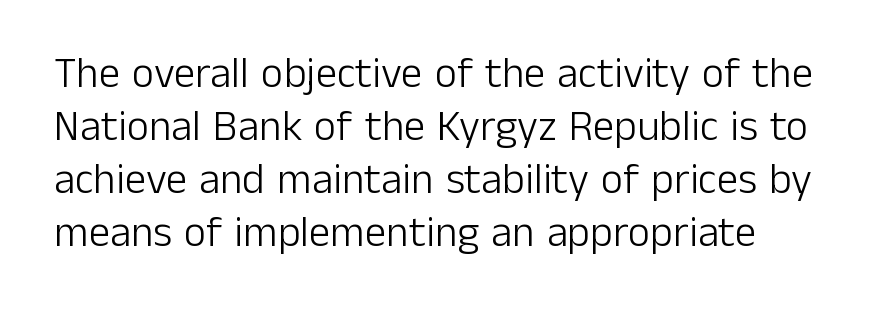
Q: Is the text bold? A: No.
Q: Is the text italic (slanted)? A: No, it is upright.
Q: Is the typeface a serif or a sans-serif typeface? A: Sans-serif.
Q: Is the text underlined? A: No.
Q: Is the spacing between letters normal or unusually wide? A: Normal.
Q: Width (condensed, normal, or wide)? A: Normal.
Q: Stroke contrast? A: Low.
Q: x-height? A: Medium.
Q: Monospaced? A: No.
